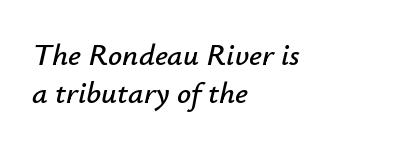
{"italic": "yes", "lean": "right", "slant_degrees": 12, "width": "normal", "stroke_contrast": "low", "x_height": "small", "monospaced": "no", "underline": "no", "align": "left", "line_spacing_ratio": 1.21, "letter_spacing": "normal", "letter_spacing_em": 0.0, "glyph_px": 31}
